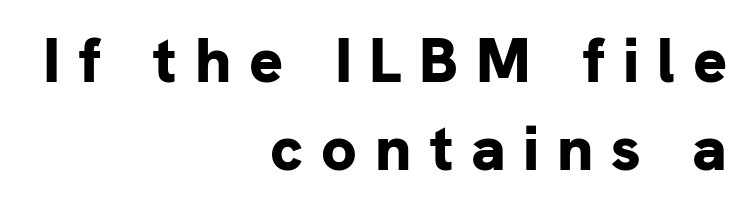
Q: Is the text bold? A: Yes.
Q: Is the text italic (slanted)? A: No, it is upright.
Q: Is the typeface a serif or a sans-serif typeface? A: Sans-serif.
Q: Is the text underlined? A: No.
Q: How is the paragraph aligned? A: Right-aligned.
Q: Is the spacing between letters normal or unusually wide? A: Unusually wide.
Q: Is the spacing between lines tight, normal or loose? A: Normal.
Q: Width (condensed, normal, or wide)? A: Normal.
Q: Stroke contrast? A: Low.
Q: x-height? A: Medium.
Q: Monospaced? A: No.
